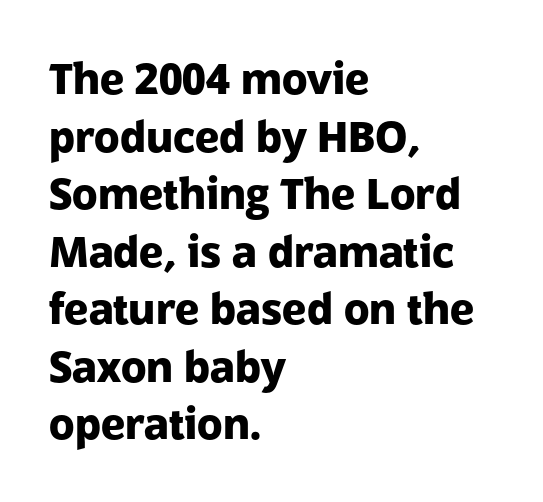
{"serif": "no", "italic": "no", "bold": "yes", "weight": "heavy", "width": "normal", "stroke_contrast": "low", "x_height": "medium", "monospaced": "no", "underline": "no", "align": "left", "line_spacing": "normal", "line_spacing_ratio": 1.37, "letter_spacing": "normal", "letter_spacing_em": 0.0, "glyph_px": 42}
